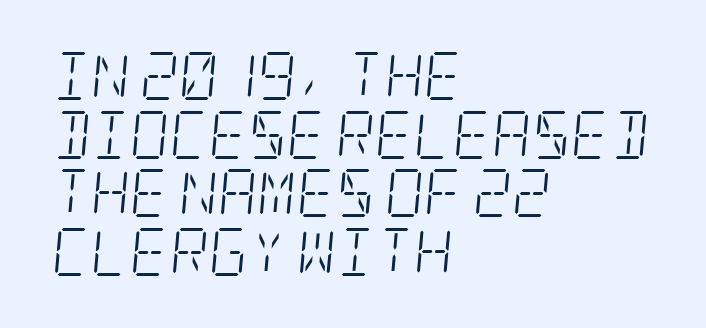
{"serif": "yes", "italic": "yes", "lean": "right", "slant_degrees": 5, "bold": "no", "weight": "light", "width": "condensed", "stroke_contrast": "low", "x_height": "large", "underline": "no", "align": "left", "line_spacing_ratio": 1.22, "letter_spacing": "normal", "letter_spacing_em": 0.0, "glyph_px": 48}
